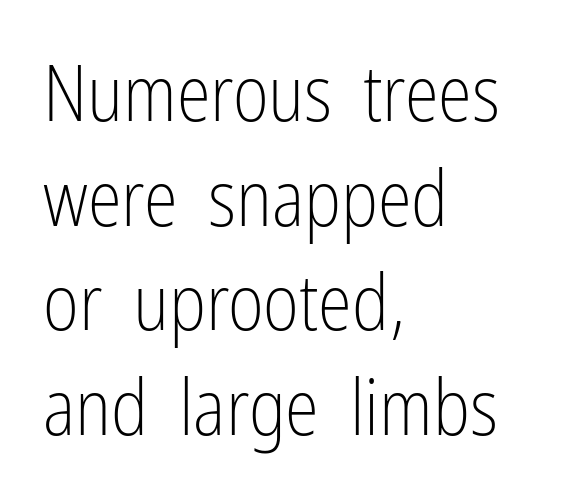
The image shows 77 px light, condensed sans-serif type, upright; set left-aligned, normal line spacing (1.36x), normal letter spacing, not underlined; low stroke contrast and a medium x-height.
